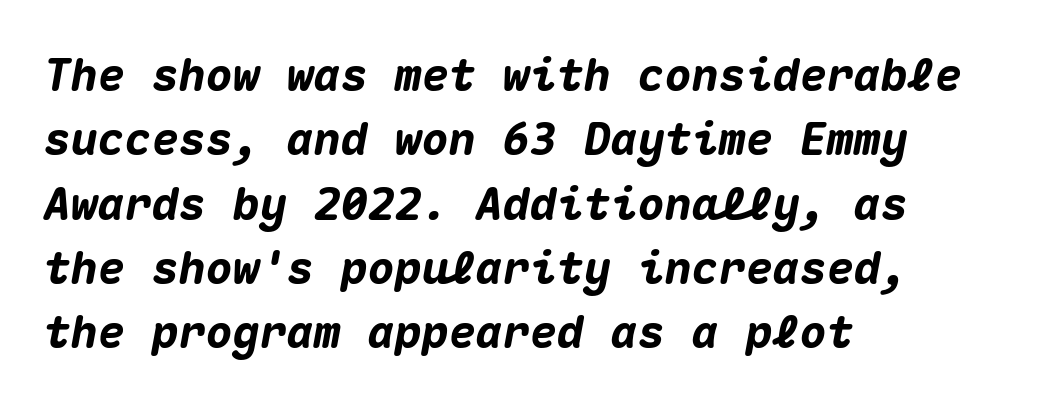
Teacher's note: observe the even left margin — that is flush-left alignment. Look at the stroke-to-counter ratio: heavy, a bold. Nothing unusual about the tracking: characters are spaced as the font intends. Notice how the stems are inclined rather than vertical — that's the hallmark of italics. Words float on clear page, feet unadorned.
